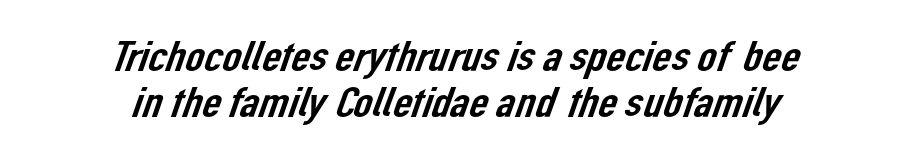
{"serif": "no", "width": "normal", "stroke_contrast": "low", "x_height": "medium", "monospaced": "no", "underline": "no", "align": "center", "line_spacing": "tight", "line_spacing_ratio": 1.09, "letter_spacing": "normal", "letter_spacing_em": 0.0, "glyph_px": 42}
